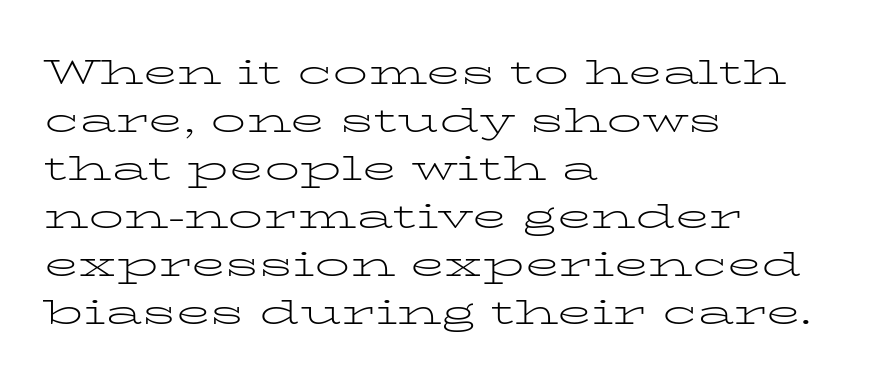
{"serif": "yes", "italic": "no", "bold": "no", "weight": "light", "width": "wide", "stroke_contrast": "low", "x_height": "medium", "monospaced": "no", "underline": "no", "align": "left", "line_spacing": "normal", "line_spacing_ratio": 1.37, "letter_spacing": "normal", "letter_spacing_em": 0.0, "glyph_px": 35}
